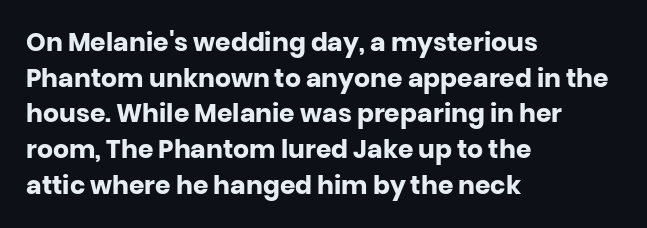
Q: Is the text bold? A: Yes.
Q: Is the text italic (slanted)? A: No, it is upright.
Q: Is the text underlined? A: No.
Q: How is the paragraph aligned? A: Left-aligned.
Q: Is the spacing between letters normal or unusually wide? A: Normal.
Q: Is the spacing between lines tight, normal or loose? A: Normal.
